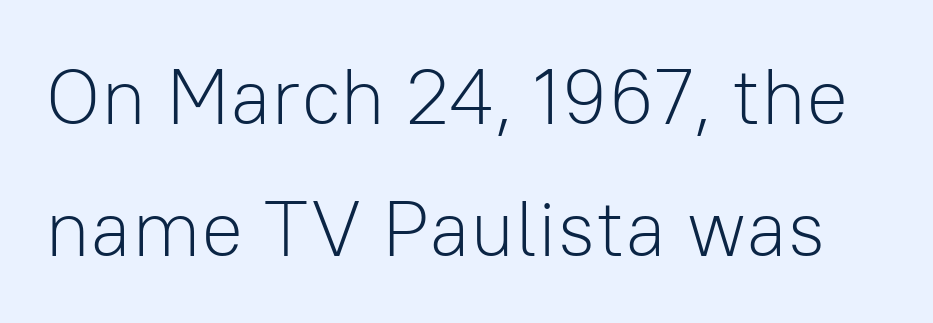
{"serif": "no", "italic": "no", "bold": "no", "weight": "light", "width": "normal", "stroke_contrast": "low", "x_height": "medium", "monospaced": "no", "underline": "no", "line_spacing": "normal", "line_spacing_ratio": 1.67, "letter_spacing": "normal", "letter_spacing_em": 0.0, "glyph_px": 79}
